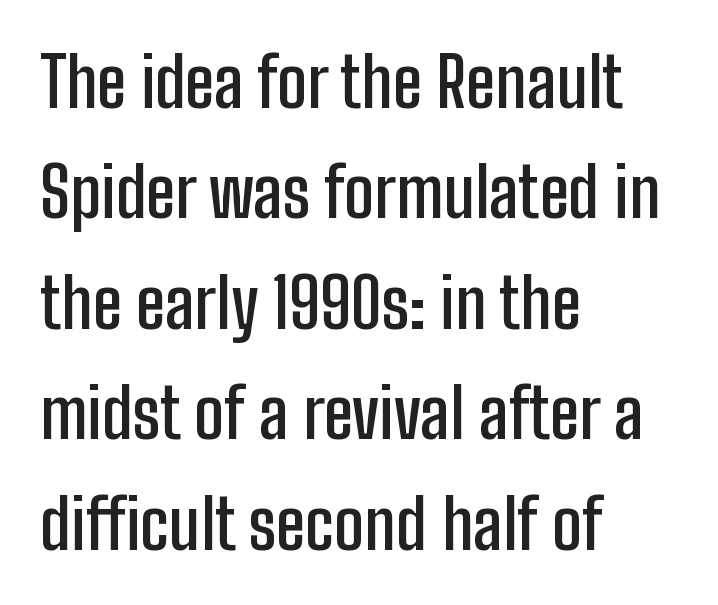
Q: Is the text bold? A: Semi-bold.
Q: Is the text italic (slanted)? A: No, it is upright.
Q: Is the typeface a serif or a sans-serif typeface? A: Sans-serif.
Q: Is the text underlined? A: No.
Q: How is the paragraph aligned? A: Left-aligned.
Q: Is the spacing between letters normal or unusually wide? A: Normal.
Q: Is the spacing between lines tight, normal or loose? A: Normal.
Q: Width (condensed, normal, or wide)? A: Condensed.
Q: Stroke contrast? A: Low.
Q: x-height? A: Medium.
Q: Monospaced? A: No.
